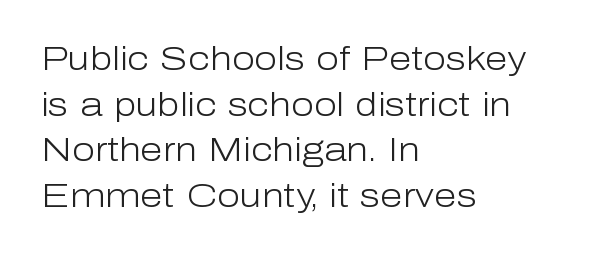
Q: Is the text bold? A: No.
Q: Is the text italic (slanted)? A: No, it is upright.
Q: Is the typeface a serif or a sans-serif typeface? A: Sans-serif.
Q: Is the text underlined? A: No.
Q: How is the paragraph aligned? A: Left-aligned.
Q: Is the spacing between letters normal or unusually wide? A: Normal.
Q: Is the spacing between lines tight, normal or loose? A: Normal.
Q: Width (condensed, normal, or wide)? A: Normal.
Q: Stroke contrast? A: Low.
Q: x-height? A: Medium.
Q: Monospaced? A: No.
